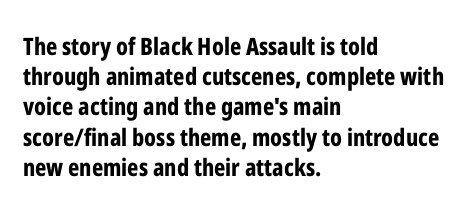
Q: Is the text bold? A: Yes.
Q: Is the text italic (slanted)? A: No, it is upright.
Q: Is the text underlined? A: No.
Q: How is the paragraph aligned? A: Left-aligned.
Q: Is the spacing between letters normal or unusually wide? A: Normal.
Q: Is the spacing between lines tight, normal or loose? A: Normal.
